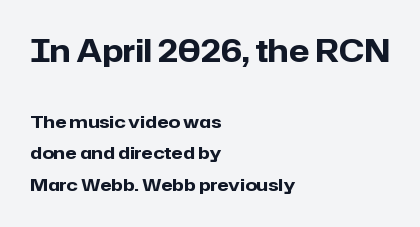
The glyphs are unaccompanied by any horizontal stroke below them. Every letter is thick-stroked: bold, no question. A student would notice the top passage is typeset larger than what follows. The type family on display is of the sans-serif kind.
